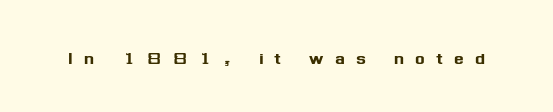
The image shows 23 px text type, upright; set unusually wide letter spacing (+0.48 em), not underlined.
